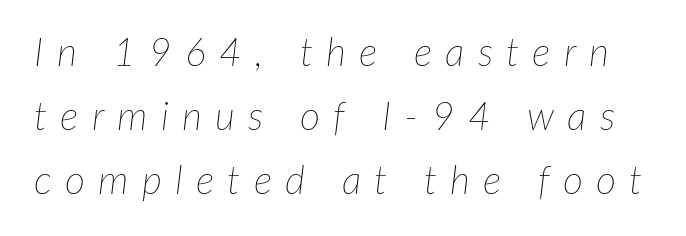
Q: Is the text bold? A: No.
Q: Is the text italic (slanted)? A: Yes, it leans right by about 7 degrees.
Q: Is the text underlined? A: No.
Q: Is the spacing between letters normal or unusually wide? A: Unusually wide.
Q: Is the spacing between lines tight, normal or loose? A: Normal.
Q: Width (condensed, normal, or wide)? A: Normal.
Q: Stroke contrast? A: Low.
Q: x-height? A: Medium.
Q: Monospaced? A: No.
